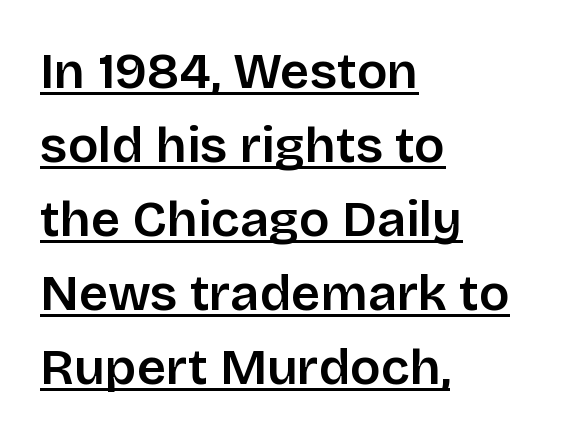
{"serif": "no", "italic": "no", "width": "normal", "stroke_contrast": "low", "x_height": "large", "monospaced": "no", "underline": "yes", "align": "left", "line_spacing": "normal", "line_spacing_ratio": 1.45, "letter_spacing": "normal", "letter_spacing_em": 0.0, "glyph_px": 51}
